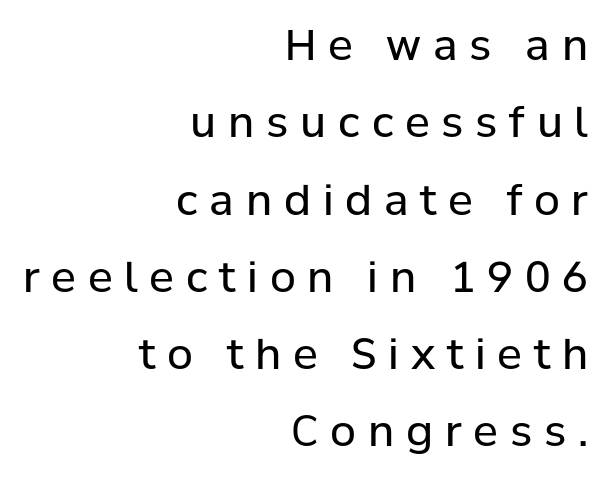
{"serif": "no", "italic": "no", "bold": "no", "weight": "regular", "width": "normal", "stroke_contrast": "low", "x_height": "medium", "monospaced": "no", "underline": "no", "align": "right", "line_spacing_ratio": 1.84, "letter_spacing": "wide", "letter_spacing_em": 0.28, "glyph_px": 42}
